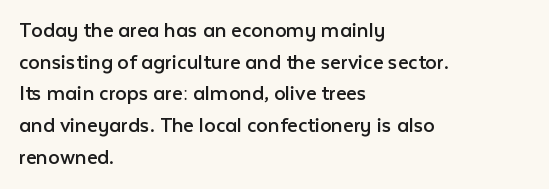
{"italic": "no", "bold": "no", "underline": "no", "align": "left", "line_spacing": "normal", "line_spacing_ratio": 1.38, "letter_spacing": "normal", "letter_spacing_em": 0.0, "glyph_px": 23}
